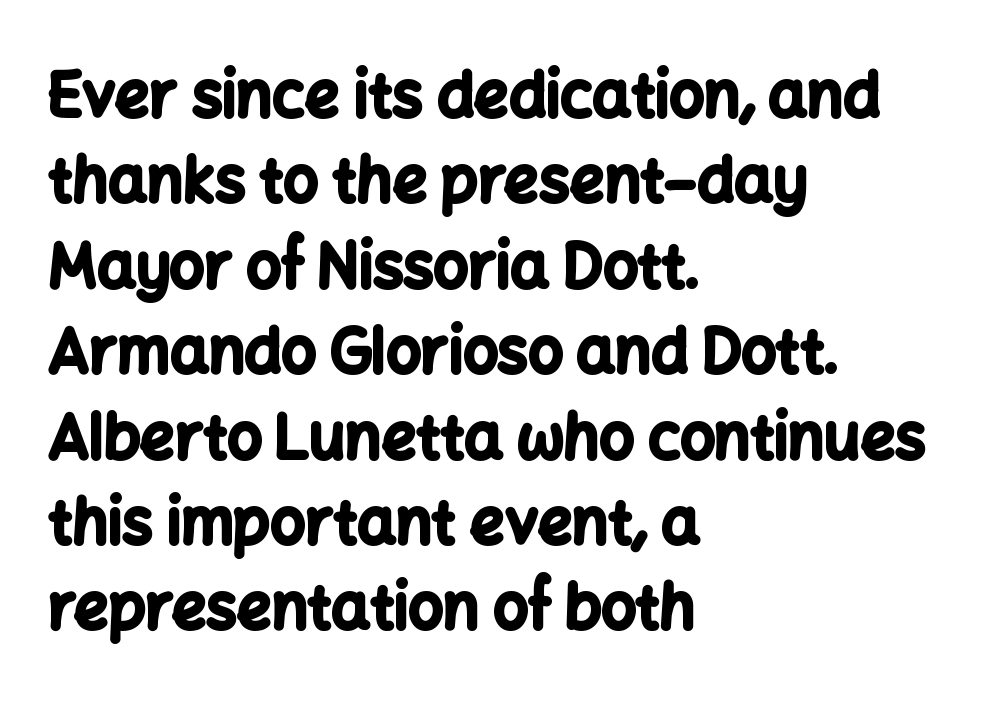
Interline gaps are of average width in this sample. The face used here is proportionally spaced, like ordinary book or web type. Stroke terminals: plain, sans-serif. A typesetter would mark this as roman, not italic. Unmarked baselines from the first word to the last.
